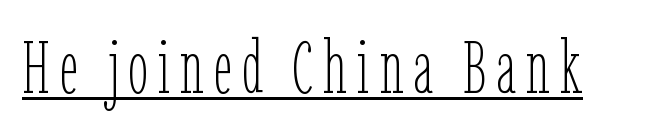
Students, observe the line beneath the letters — that is underlining. You could not count columns in this text — the font is proportionally spaced. Style check: upright. The weight would be labelled regular, book, light, or lighter still.
